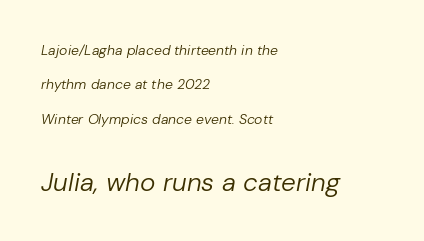
{"italic": "yes", "lean": "right", "slant_degrees": 10, "bold": "no", "underline": "no", "align": "left", "line_spacing": "loose", "line_spacing_ratio": 2.45, "letter_spacing": "normal", "letter_spacing_em": 0.0, "larger_block": "second", "size_ratio": 1.86, "glyph_px": 26}
